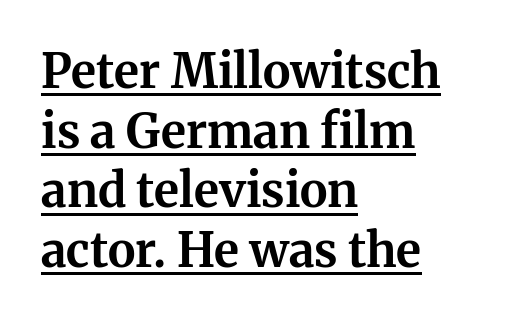
The image shows 47 px bold serif type, upright; set left-aligned, normal line spacing (1.27x), normal letter spacing, underlined; medium stroke contrast and a medium x-height.
